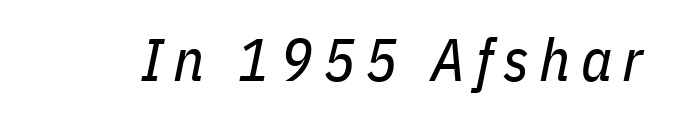
Q: Is the text bold? A: No.
Q: Is the text italic (slanted)? A: Yes, it leans right by about 11 degrees.
Q: Is the text underlined? A: No.
Q: Width (condensed, normal, or wide)? A: Condensed.
Q: Stroke contrast? A: Low.
Q: x-height? A: Medium.
Q: Monospaced? A: No.
